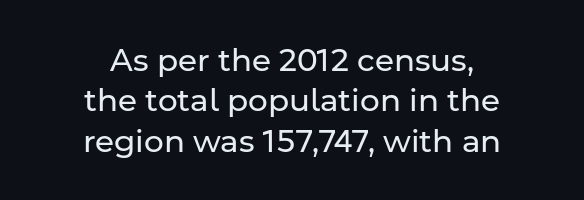
The image shows 31 px regular-weight sans-serif type, upright; set centered, normal line spacing (1.3x), normal letter spacing, not underlined; low stroke contrast and a medium x-height.
